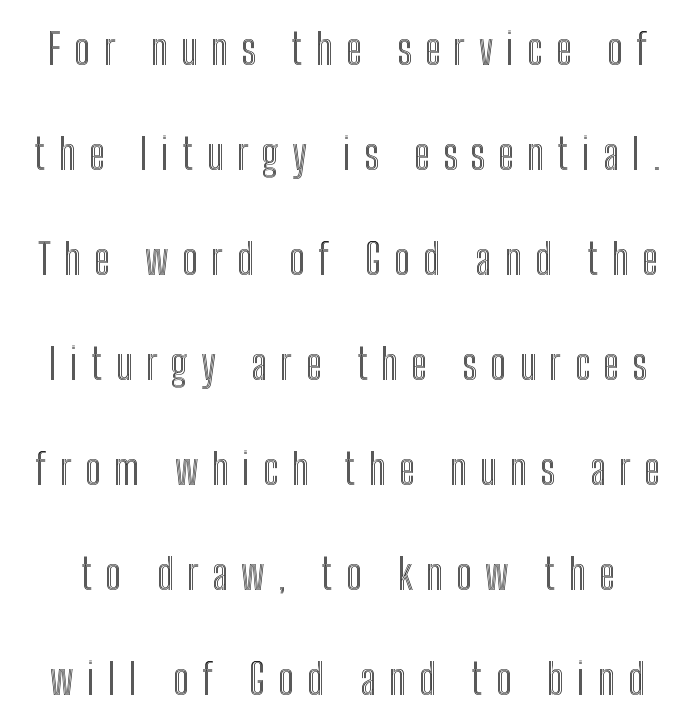
Q: Is the text italic (slanted)? A: No, it is upright.
Q: Is the text underlined? A: No.
Q: Is the spacing between letters normal or unusually wide? A: Unusually wide.
Q: Is the spacing between lines tight, normal or loose? A: Loose.
Q: Width (condensed, normal, or wide)? A: Condensed.
Q: x-height? A: Medium.
Q: Monospaced? A: No.
